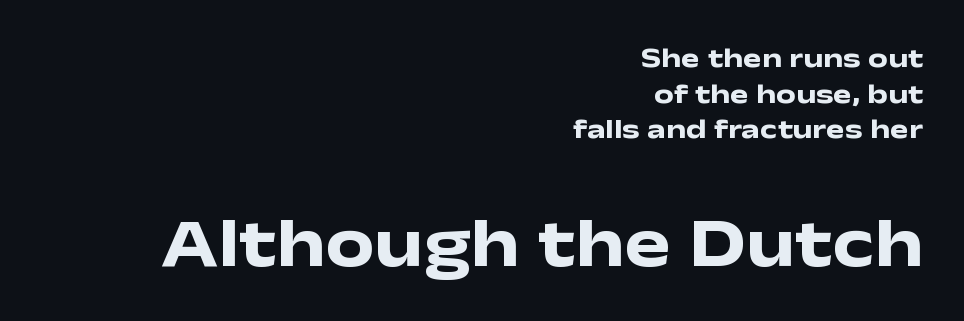
Q: Is the text bold? A: Yes.
Q: Is the text italic (slanted)? A: No, it is upright.
Q: Is the typeface a serif or a sans-serif typeface? A: Sans-serif.
Q: Is the text underlined? A: No.
Q: How is the paragraph aligned? A: Right-aligned.
Q: Is the spacing between letters normal or unusually wide? A: Normal.
Q: Is the spacing between lines tight, normal or loose? A: Normal.
Q: Which block of text is set in a larger size, the first (top) or the second (bottom)? A: The second (bottom) one.
Q: Width (condensed, normal, or wide)? A: Wide.
Q: Stroke contrast? A: Low.
Q: x-height? A: Medium.
Q: Monospaced? A: No.
